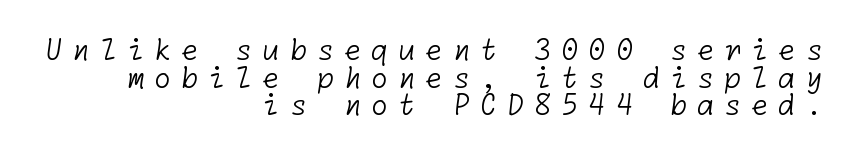
The image shows 28 px light sans-serif type; set right-aligned, tight line spacing (0.99x), unusually wide letter spacing (+0.35 em), not underlined; low stroke contrast and a medium x-height.
